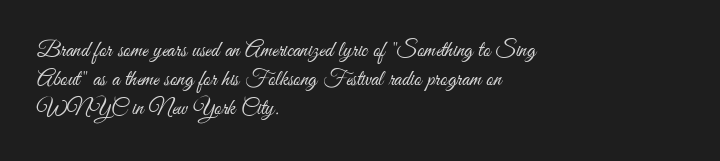
The passage shown has conventional tracking throughout. Every row of glyphs begins at an identical x-position on the left. A normal amount of white space separates one row of letters from the next. Type without underlining.
